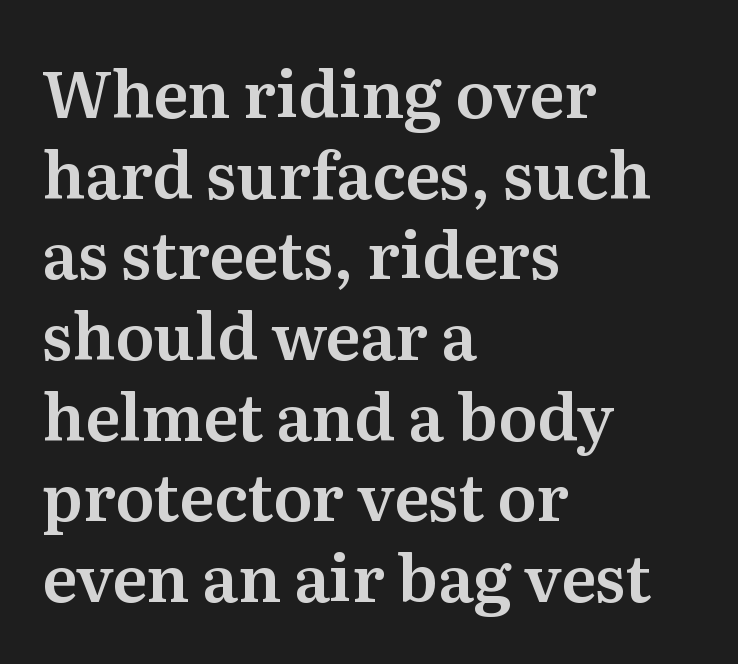
The image shows 64 px serif type, upright; set left-aligned, normal line spacing (1.26x), normal letter spacing, not underlined; medium stroke contrast and a medium x-height.
